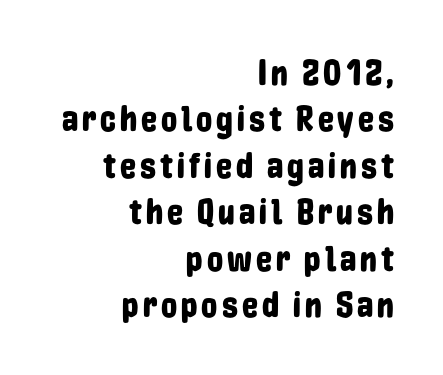
Q: Is the text italic (slanted)? A: No, it is upright.
Q: Is the typeface a serif or a sans-serif typeface? A: Sans-serif.
Q: Is the text underlined? A: No.
Q: How is the paragraph aligned? A: Right-aligned.
Q: Is the spacing between lines tight, normal or loose? A: Normal.
Q: Width (condensed, normal, or wide)? A: Condensed.
Q: Stroke contrast? A: Low.
Q: x-height? A: Medium.
Q: Monospaced? A: No.
